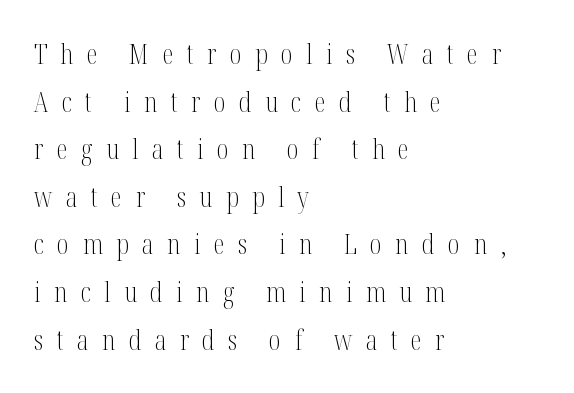
{"serif": "yes", "italic": "no", "bold": "no", "weight": "light", "width": "condensed", "stroke_contrast": "medium", "x_height": "medium", "monospaced": "no", "underline": "no", "align": "left", "line_spacing": "normal", "line_spacing_ratio": 1.7, "letter_spacing": "wide", "letter_spacing_em": 0.48, "glyph_px": 28}
